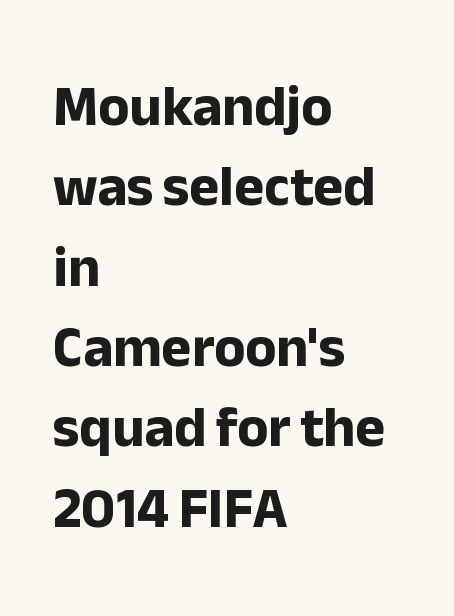
The space directly below the letters is spotless. Notice how thick the strokes are: this is what a full bold looks like. Serif or sans? Sans — the stroke terminals are bare. One-word summary of the alignment: left. A typesetter would call this proportional, since set widths differ per character. This sample uses plain, unmodified letter spacing.
